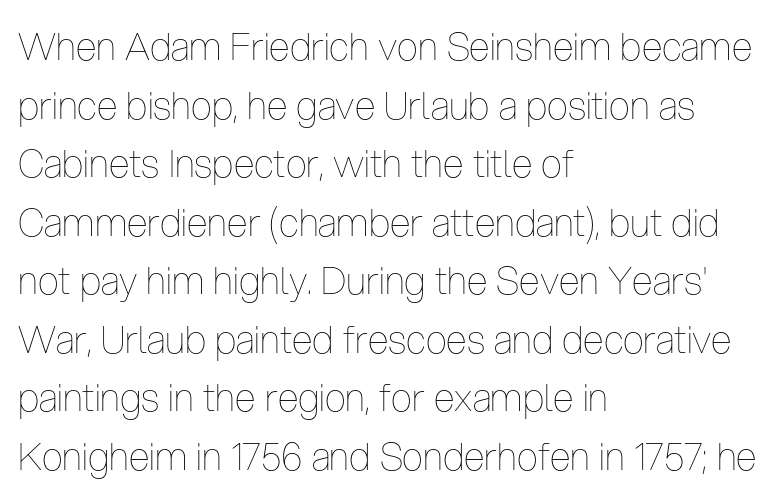
The passage shown is not underscored anywhere. Weight: not bold — regular or lighter. This is roman type, the default non-slanted kind. Looks like regular typesetting: each glyph gets only the width it needs.
